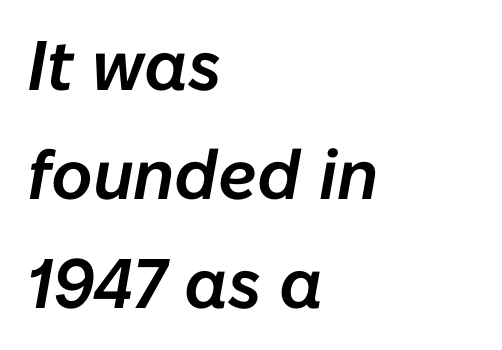
The image shows 70 px text type, italic (leaning right); set left-aligned, normal line spacing (1.56x), normal letter spacing, not underlined; low stroke contrast and a medium x-height.
